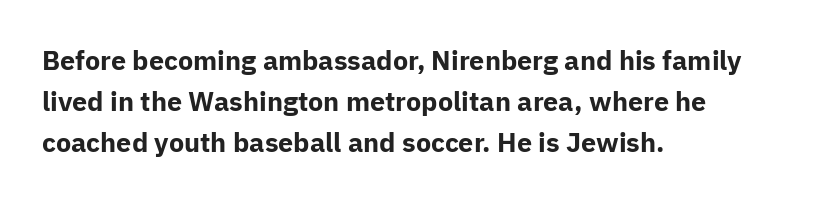
The image shows 27 px bold type, upright; set left-aligned, normal line spacing (1.52x), normal letter spacing, not underlined.
